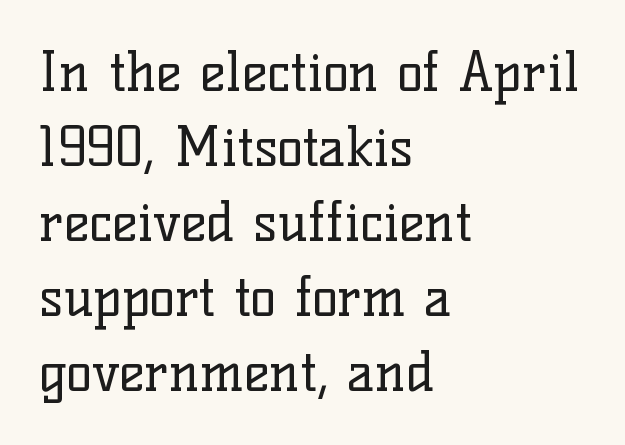
{"serif": "yes", "italic": "no", "bold": "no", "weight": "regular", "width": "normal", "stroke_contrast": "low", "x_height": "medium", "monospaced": "no", "underline": "no", "align": "left", "line_spacing": "normal", "line_spacing_ratio": 1.39, "letter_spacing": "normal", "letter_spacing_em": 0.0, "glyph_px": 54}
